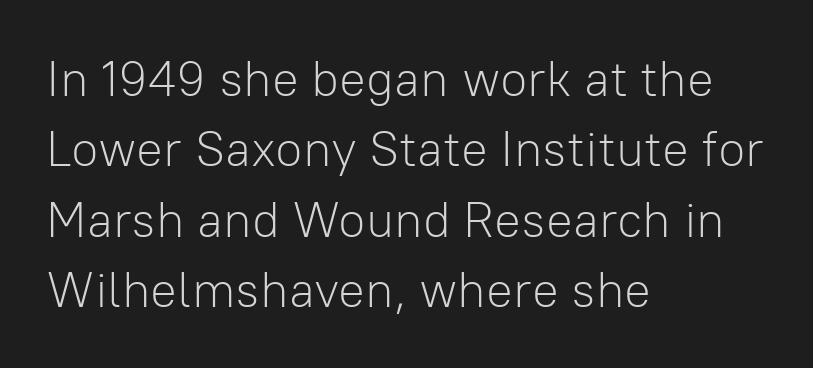
The image shows 50 px light sans-serif type, upright; set left-aligned, normal line spacing (1.41x), normal letter spacing, not underlined; low stroke contrast and a medium x-height.
